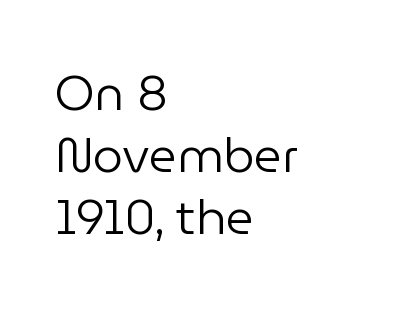
Q: Is the text bold? A: No.
Q: Is the text italic (slanted)? A: No, it is upright.
Q: Is the typeface a serif or a sans-serif typeface? A: Sans-serif.
Q: Is the text underlined? A: No.
Q: How is the paragraph aligned? A: Left-aligned.
Q: Is the spacing between letters normal or unusually wide? A: Normal.
Q: Is the spacing between lines tight, normal or loose? A: Normal.
Q: Width (condensed, normal, or wide)? A: Normal.
Q: Stroke contrast? A: Low.
Q: x-height? A: Medium.
Q: Monospaced? A: No.
